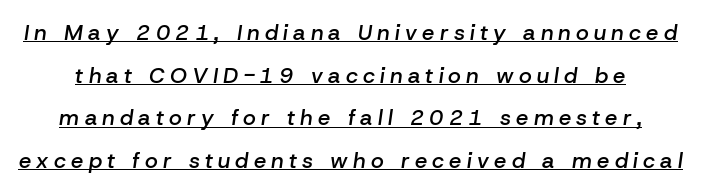
{"italic": "yes", "lean": "right", "slant_degrees": 8, "bold": "semi", "underline": "yes", "line_spacing": "loose", "line_spacing_ratio": 1.94, "letter_spacing": "wide", "letter_spacing_em": 0.24, "glyph_px": 22}
